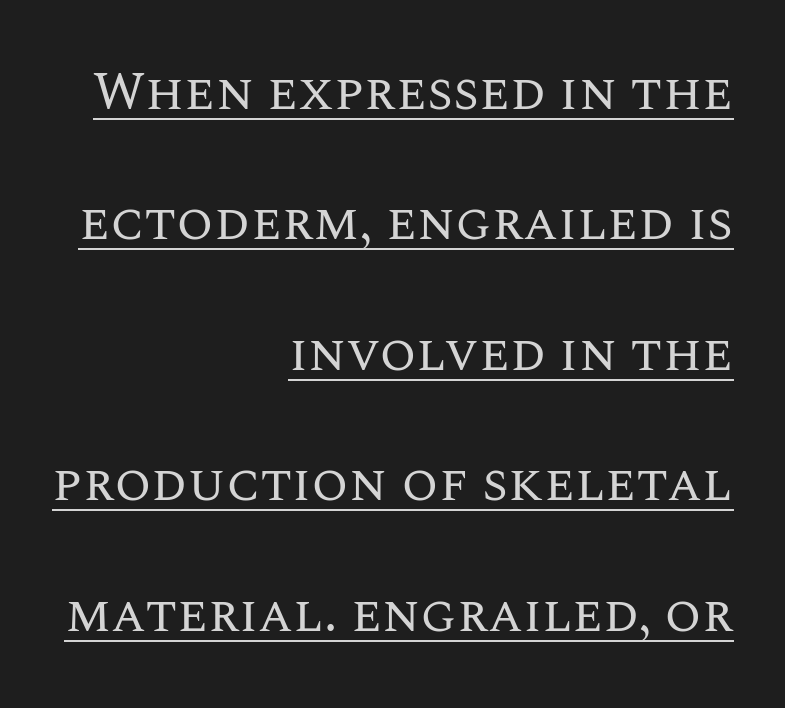
Q: Is the text bold? A: No.
Q: Is the text italic (slanted)? A: No, it is upright.
Q: Is the text underlined? A: Yes.
Q: How is the paragraph aligned? A: Right-aligned.
Q: Is the spacing between letters normal or unusually wide? A: Normal.
Q: Is the spacing between lines tight, normal or loose? A: Loose.
Q: Width (condensed, normal, or wide)? A: Normal.
Q: Stroke contrast? A: Medium.
Q: x-height? A: Large.
Q: Monospaced? A: No.
